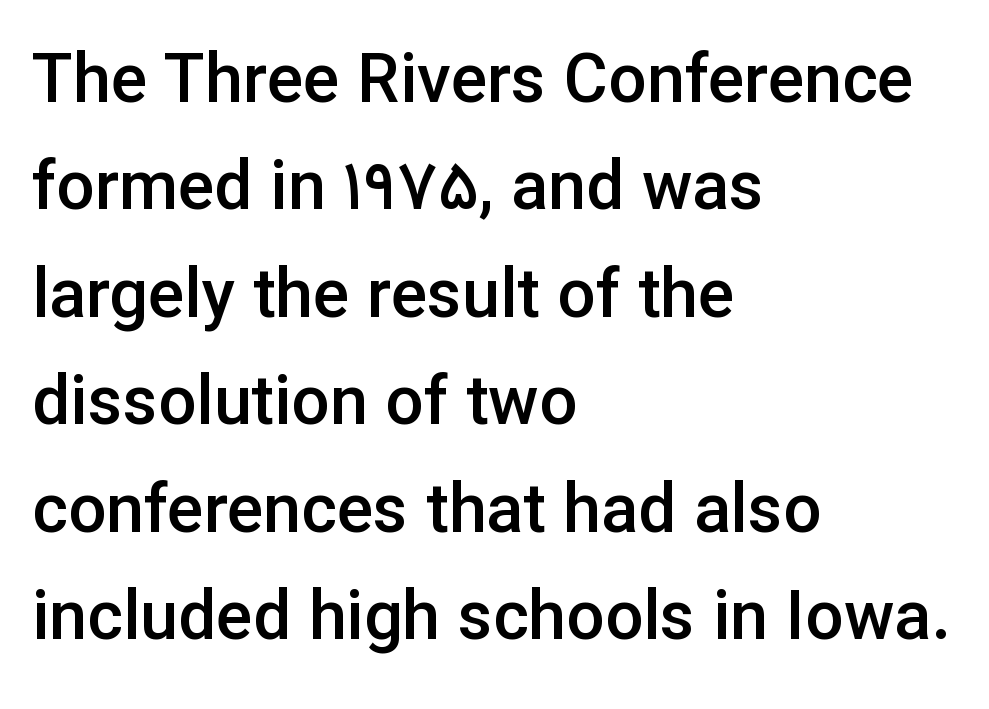
This sample uses an upright cut, with every glyph sitting square on the baseline. The font family rendered here belongs to the sans-serif group. The line-height multiplier appears to be the usual default. Varying glyph widths throughout — classic text-font behaviour. Inter-character spacing is left at the font's built-in metrics.
